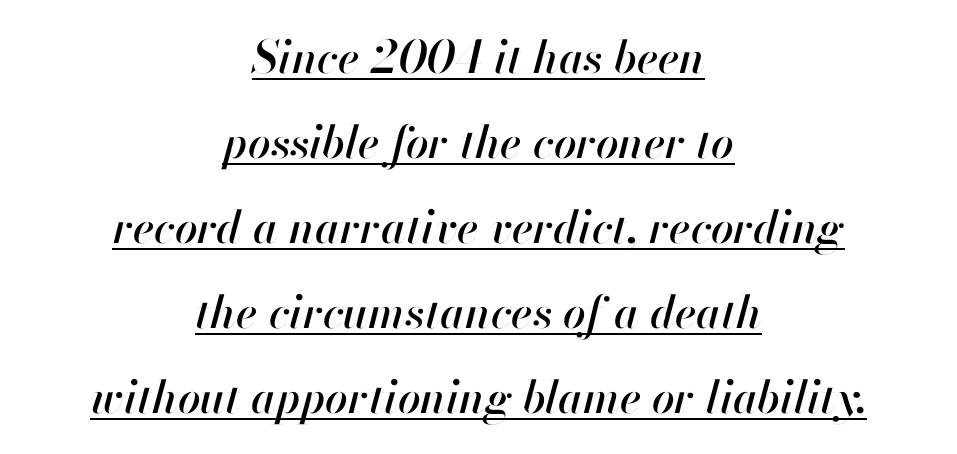
{"italic": "yes", "lean": "right", "slant_degrees": 13, "width": "normal", "stroke_contrast": "high", "x_height": "small", "monospaced": "no", "underline": "yes", "align": "center", "line_spacing_ratio": 1.89, "letter_spacing": "normal", "letter_spacing_em": 0.0, "glyph_px": 45}
